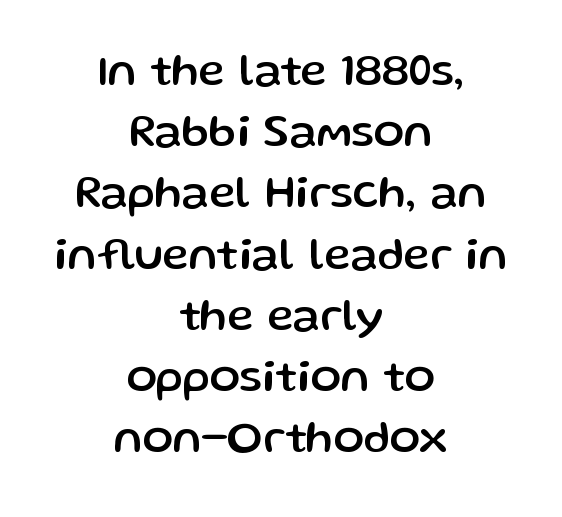
{"serif": "no", "italic": "no", "width": "normal", "stroke_contrast": "low", "x_height": "medium", "monospaced": "no", "underline": "no", "align": "center", "line_spacing": "normal", "line_spacing_ratio": 1.36, "letter_spacing": "normal", "letter_spacing_em": 0.0, "glyph_px": 45}
